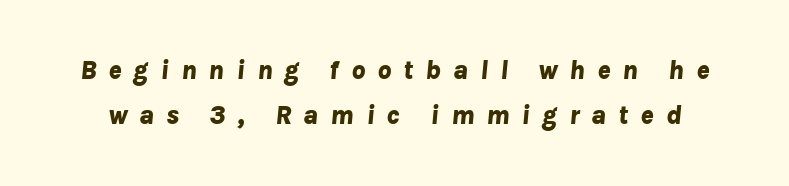
Thick stems and heavy bowls — unmistakably bold. Spacing between characters has been opened up far beyond the box default. Evenly set lines give the paragraph a standard silhouette. Each row of text sits above clean, open space. The passage shown leans; its letterforms are oblique.
